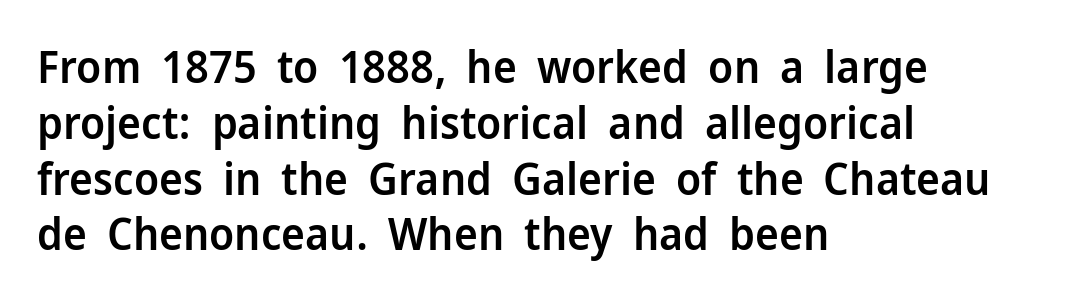
Q: Is the text bold? A: Semi-bold.
Q: Is the text italic (slanted)? A: No, it is upright.
Q: Is the typeface a serif or a sans-serif typeface? A: Sans-serif.
Q: Is the text underlined? A: No.
Q: How is the paragraph aligned? A: Left-aligned.
Q: Is the spacing between letters normal or unusually wide? A: Normal.
Q: Width (condensed, normal, or wide)? A: Normal.
Q: Stroke contrast? A: Low.
Q: x-height? A: Medium.
Q: Monospaced? A: No.
